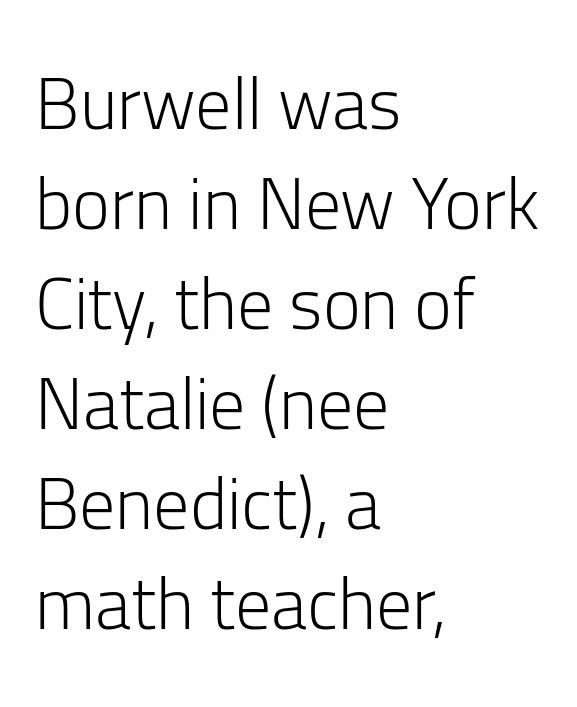
The image shows 72 px light sans-serif type, upright; set left-aligned, normal line spacing (1.39x), normal letter spacing, not underlined; low stroke contrast and a medium x-height.
